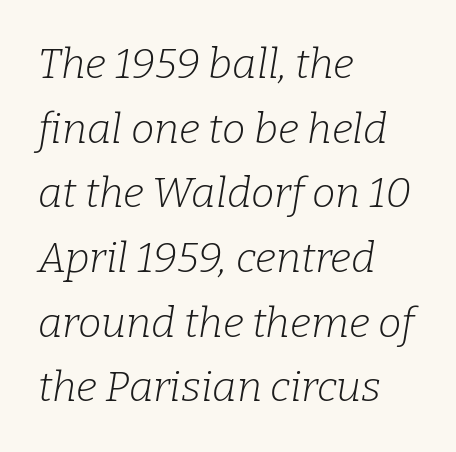
The image shows 42 px light serif type, italic (leaning right); set left-aligned, normal line spacing (1.54x), normal letter spacing, not underlined; low stroke contrast and a medium x-height.
